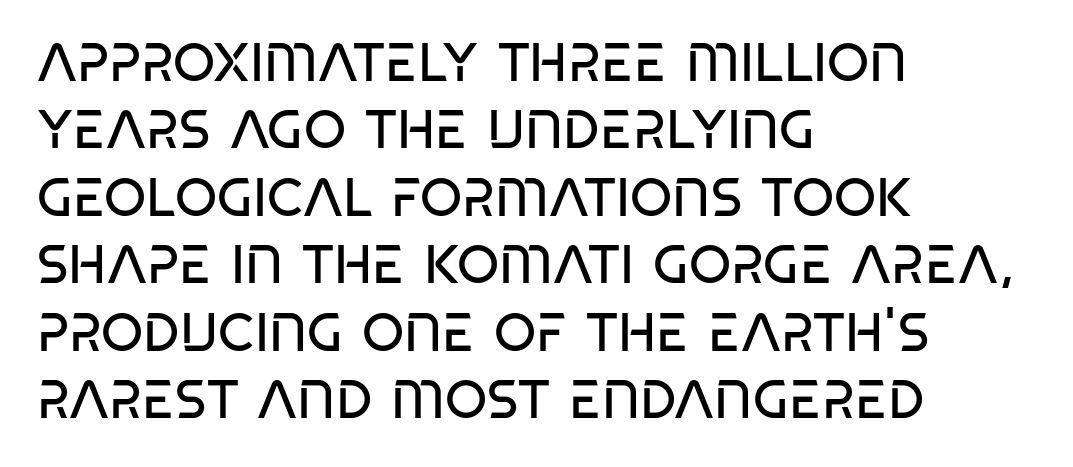
Characters remain perfectly vertical along every line. Each line starts at the same left margin while the right side varies. Compared with typical paragraphs, the rows here are spaced about the same. Letter spacing: default. The glyphs are unaccompanied by any horizontal stroke below them.
